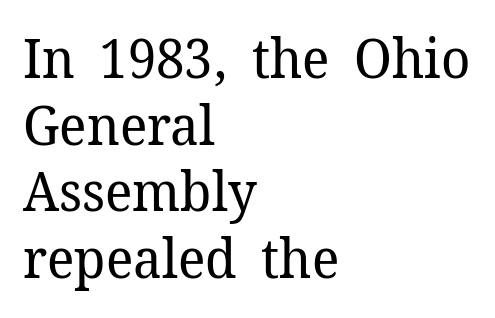
The image shows 55 px regular-weight serif type, upright; set left-aligned, line spacing 1.21x, normal letter spacing, not underlined; low stroke contrast and a medium x-height.
